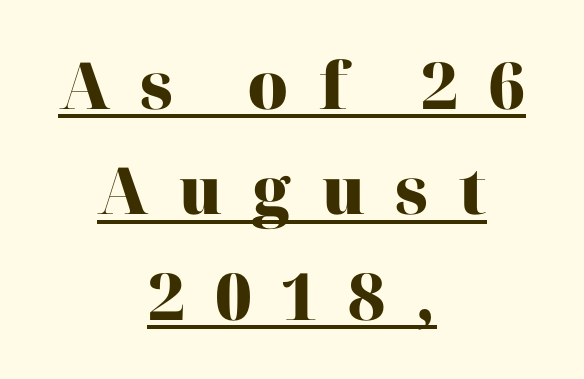
{"serif": "yes", "italic": "no", "bold": "yes", "weight": "heavy", "width": "normal", "stroke_contrast": "high", "x_height": "medium", "monospaced": "no", "underline": "yes", "align": "center", "line_spacing": "normal", "line_spacing_ratio": 1.62, "letter_spacing": "wide", "letter_spacing_em": 0.46, "glyph_px": 65}
